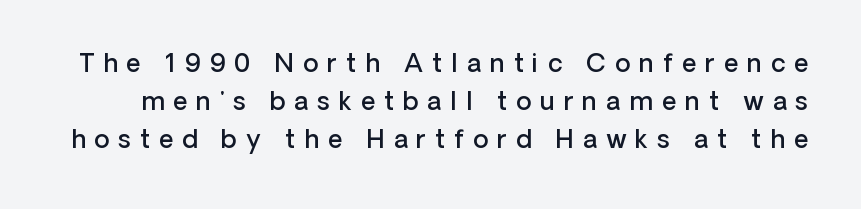
The image shows 25 px text type, upright; set normal line spacing (1.53x), unusually wide letter spacing (+0.36 em), not underlined.
